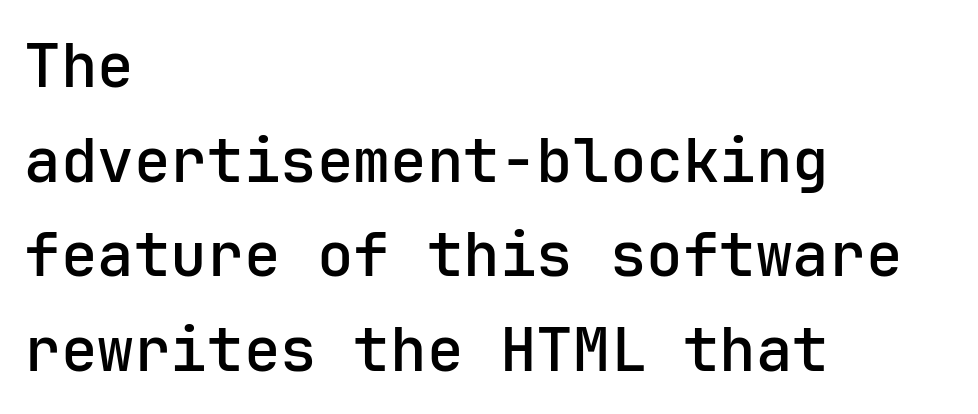
Here the designer chose a console-style face with uniform glyph widths. The glyphs are unaccompanied by any horizontal stroke below them. Regarding leading, the lines here are spaced in the standard way. Look at the bottom of the vertical strokes: they stop flat, with no serifs. Notice how the passage keeps a crisp vertical edge on the left only. Words appear dense and cohesive because spacing is normal.
